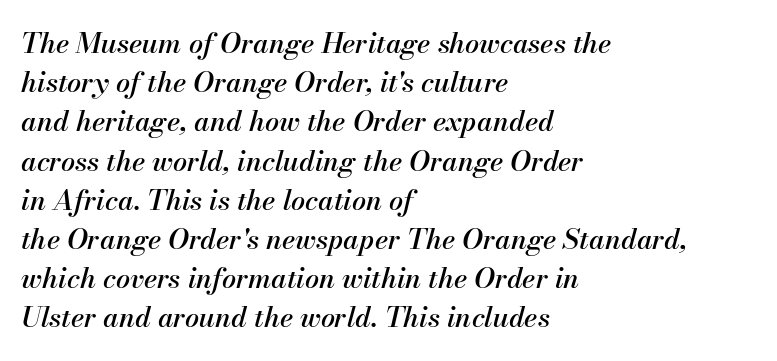
The specimen omits any rule beneath the text block's lines. Look at the tracking — it's just the regular setting, nothing added. The passage shown is typed in a proportional face where columns would drift. Interline gaps are of average width in this sample. The compositor pushed each line to the left boundary. Yep, that's italic — everything's leaning.
